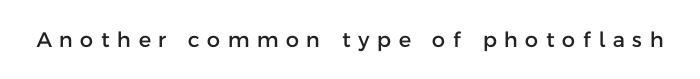
Q: Is the text italic (slanted)? A: No, it is upright.
Q: Is the text underlined? A: No.
Q: Is the spacing between letters normal or unusually wide? A: Unusually wide.
